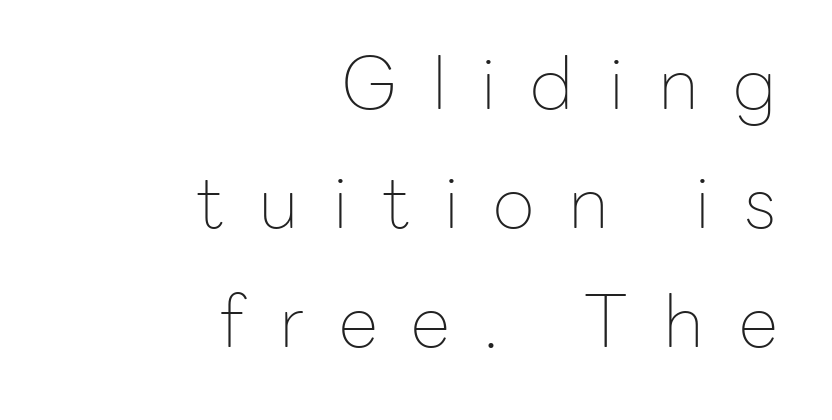
The image shows 72 px thin sans-serif type, upright; set right-aligned, normal line spacing (1.65x), unusually wide letter spacing (+0.48 em), not underlined; low stroke contrast and a medium x-height.
